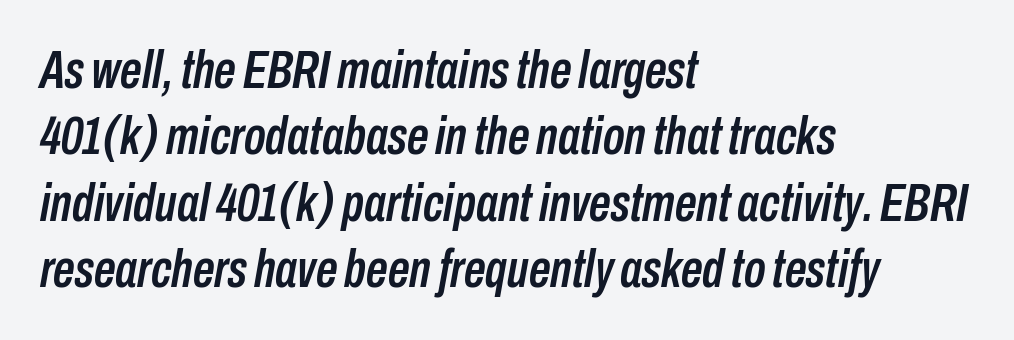
Unmarked baselines from the first word to the last. Is this a fixed-width face? No — the glyphs have proportional, varying widths. What stands out about the letter spacing? Nothing — it is the standard amount. These lines stack with their left ends in a neat column.
